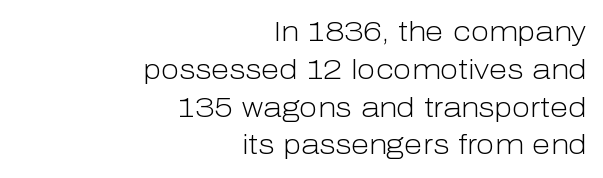
Q: Is the text bold? A: No.
Q: Is the text italic (slanted)? A: No, it is upright.
Q: Is the text underlined? A: No.
Q: How is the paragraph aligned? A: Right-aligned.
Q: Is the spacing between letters normal or unusually wide? A: Normal.
Q: Is the spacing between lines tight, normal or loose? A: Normal.
